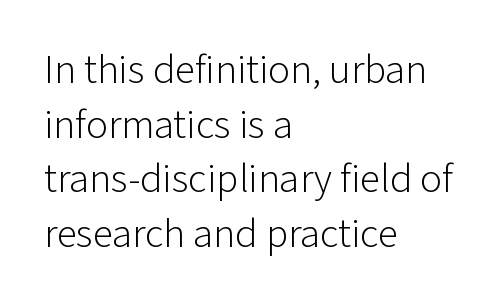
Nope, no serifs anywhere on these letters. The space directly below the letters is spotless. What stands out about the letter spacing? Nothing — it is the standard amount. The font is comparable to plain body text, perhaps lighter. The passage shown stacks its lines at a standard gap. A student would call this left alignment; a typographer would say flush left, rag right.
